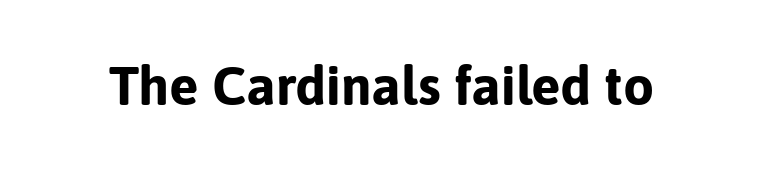
The image shows 55 px bold sans-serif type, upright; set normal letter spacing, not underlined; low stroke contrast and a medium x-height.
